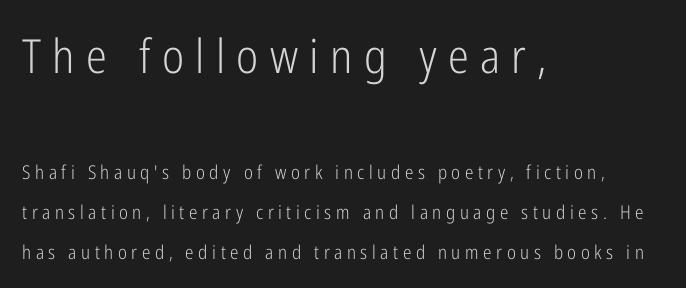
The image shows 47 px light, condensed sans-serif type, upright; set left-aligned, loose line spacing (2.1x), unusually wide letter spacing (+0.24 em), not underlined; the first (top) block is 2.47x larger; low stroke contrast and a medium x-height.
